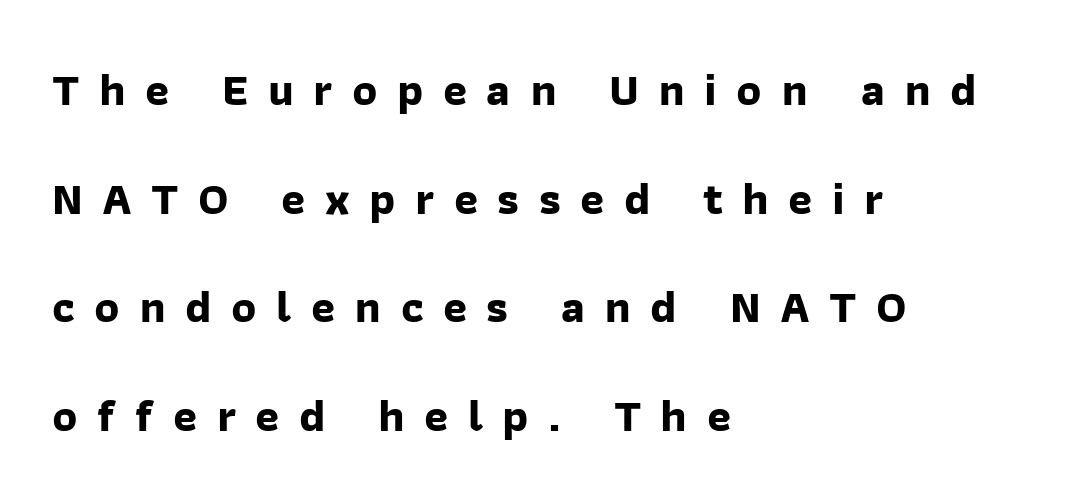
The setting favours the left margin, as ordinary paragraphs usually do. Underlining? Definitely not there. The block of text is sparse from top to bottom, with ample space between rows. Is this a fixed-width face? No — the glyphs have proportional, varying widths.
